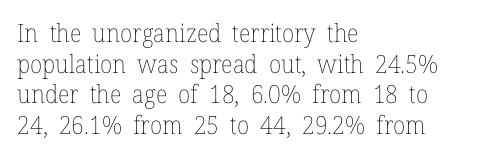
Q: Is the text bold? A: No.
Q: Is the text italic (slanted)? A: No, it is upright.
Q: Is the text underlined? A: No.
Q: How is the paragraph aligned? A: Left-aligned.
Q: Is the spacing between letters normal or unusually wide? A: Normal.
